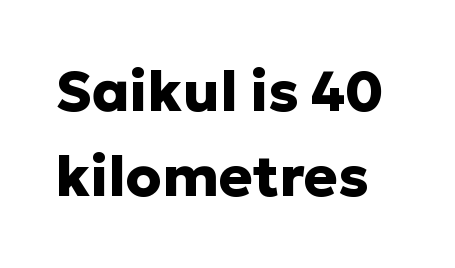
Q: Is the text bold? A: Yes.
Q: Is the text italic (slanted)? A: No, it is upright.
Q: Is the typeface a serif or a sans-serif typeface? A: Sans-serif.
Q: Is the text underlined? A: No.
Q: Is the spacing between letters normal or unusually wide? A: Normal.
Q: Is the spacing between lines tight, normal or loose? A: Normal.
Q: Width (condensed, normal, or wide)? A: Normal.
Q: Stroke contrast? A: Low.
Q: x-height? A: Medium.
Q: Monospaced? A: No.
